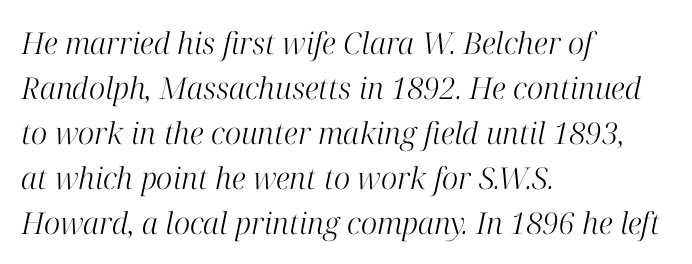
{"serif": "yes", "italic": "yes", "lean": "right", "slant_degrees": 12, "bold": "no", "weight": "light", "width": "normal", "stroke_contrast": "high", "x_height": "medium", "monospaced": "no", "underline": "no", "align": "left", "line_spacing": "normal", "line_spacing_ratio": 1.5, "letter_spacing": "normal", "letter_spacing_em": 0.0, "glyph_px": 30}
